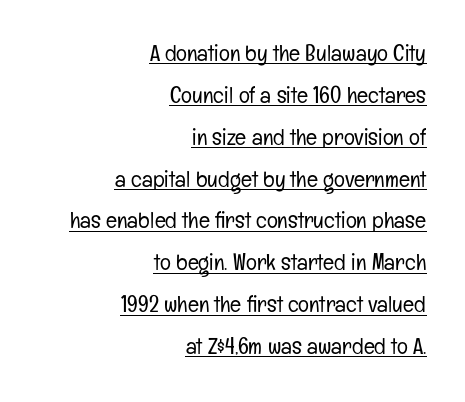
The image shows 23 px text type, upright; set right-aligned, line spacing 1.82x, normal letter spacing, underlined.
